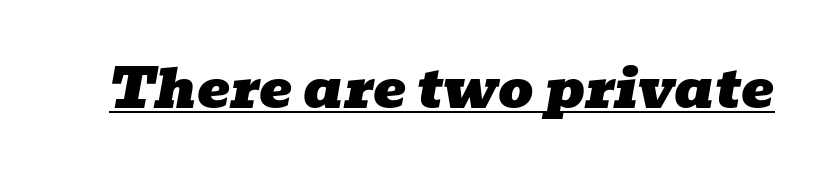
The image shows 55 px wide serif type, italic (leaning right); set normal letter spacing, underlined; low stroke contrast and a medium x-height.
